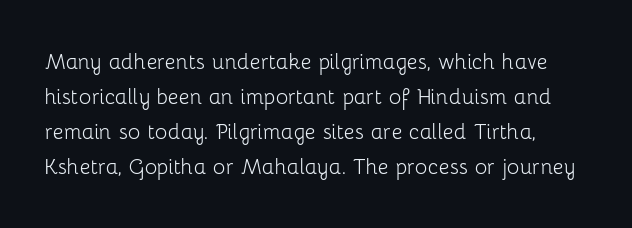
The image shows 26 px text type, upright; set normal line spacing (1.34x), normal letter spacing, not underlined.
